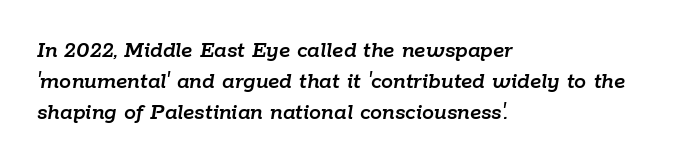
Q: Is the text italic (slanted)? A: Yes, it leans right by about 9 degrees.
Q: Is the text underlined? A: No.
Q: How is the paragraph aligned? A: Left-aligned.
Q: Is the spacing between letters normal or unusually wide? A: Normal.
Q: Is the spacing between lines tight, normal or loose? A: Normal.
